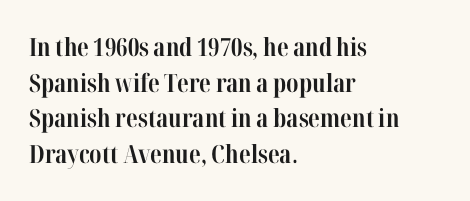
{"italic": "no", "bold": "yes", "underline": "no", "align": "left", "line_spacing": "normal", "line_spacing_ratio": 1.43, "letter_spacing": "normal", "letter_spacing_em": 0.0, "glyph_px": 25}
